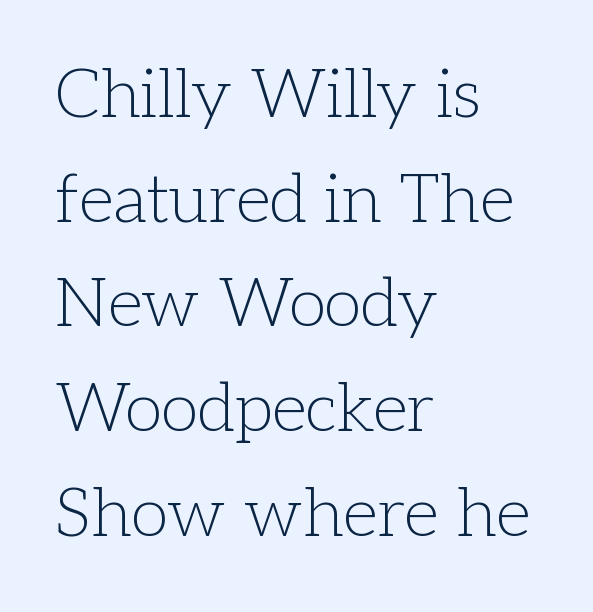
Regarding leading, the lines here are spaced in the standard way. Notice how the stems are strictly vertical — no italics here. Classification — serif. Compared with a typical body face, this is equally light or lighter still. This sample has the flowing, uneven cadence of proportional lettering.
